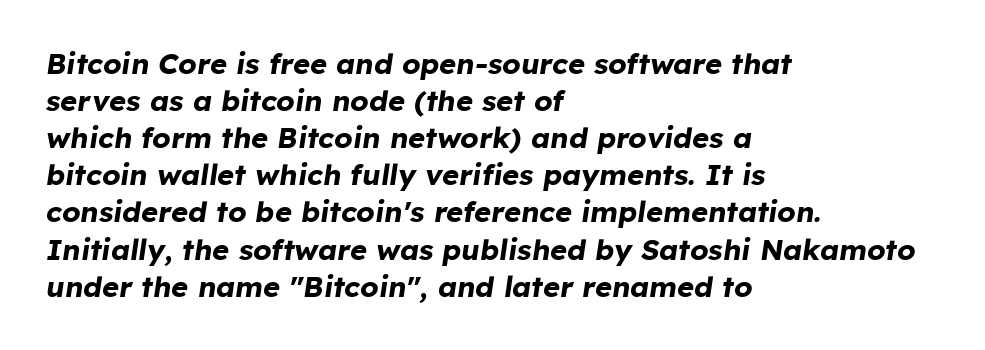
{"italic": "yes", "lean": "right", "slant_degrees": 8, "bold": "yes", "weight": "bold", "width": "normal", "stroke_contrast": "low", "x_height": "medium", "monospaced": "no", "underline": "no", "align": "left", "line_spacing": "normal", "line_spacing_ratio": 1.28, "letter_spacing": "normal", "letter_spacing_em": 0.0, "glyph_px": 29}
